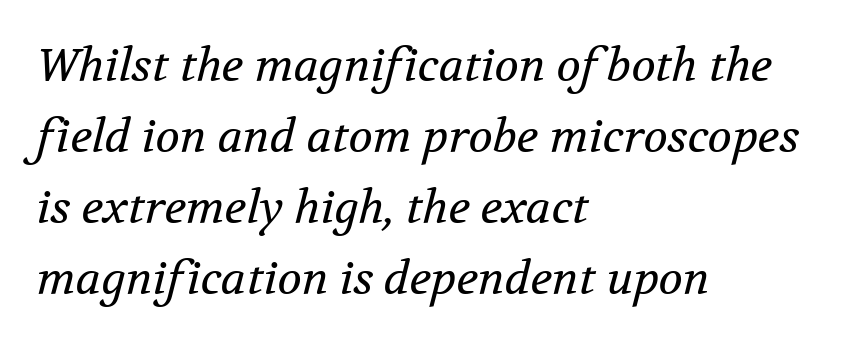
Proportional: the letters do not fall into vertical columns. Stroke thickness stays within the range of a standard reading face or lighter. These lines stack with their left ends in a neat column. The rendering uses a moderate line-height, typical for paragraphs.
